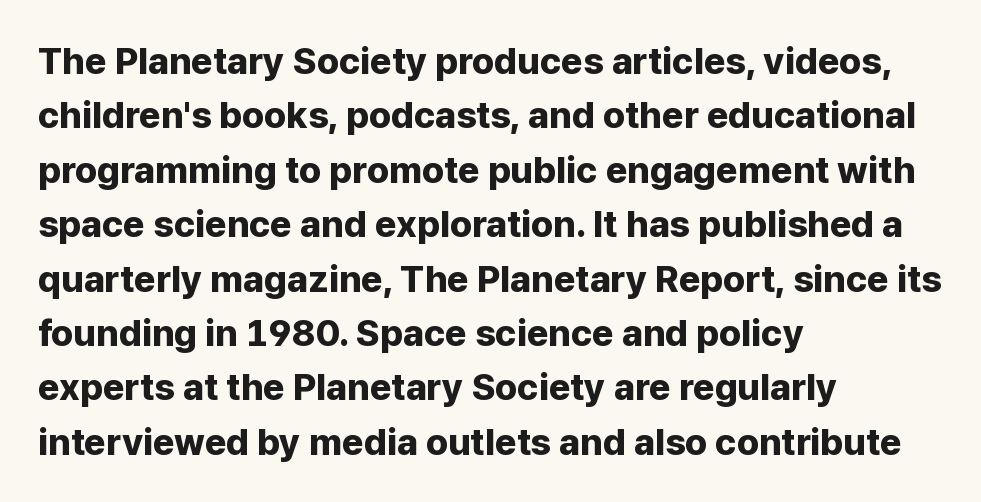
The image shows 37 px bold sans-serif type, upright; set left-aligned, normal line spacing (1.47x), normal letter spacing, not underlined; low stroke contrast and a medium x-height.
